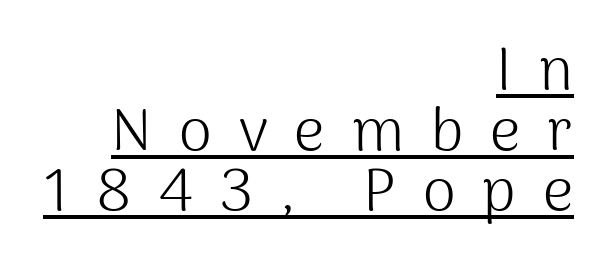
Q: Is the text bold? A: No.
Q: Is the text italic (slanted)? A: No, it is upright.
Q: Is the typeface a serif or a sans-serif typeface? A: Sans-serif.
Q: Is the text underlined? A: Yes.
Q: How is the paragraph aligned? A: Right-aligned.
Q: Is the spacing between letters normal or unusually wide? A: Unusually wide.
Q: Is the spacing between lines tight, normal or loose? A: Tight.
Q: Width (condensed, normal, or wide)? A: Normal.
Q: Stroke contrast? A: Medium.
Q: x-height? A: Medium.
Q: Monospaced? A: No.
